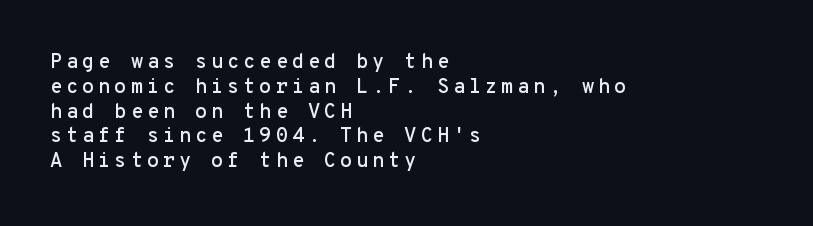
{"italic": "no", "underline": "no", "align": "left", "line_spacing_ratio": 1.24, "glyph_px": 20}
